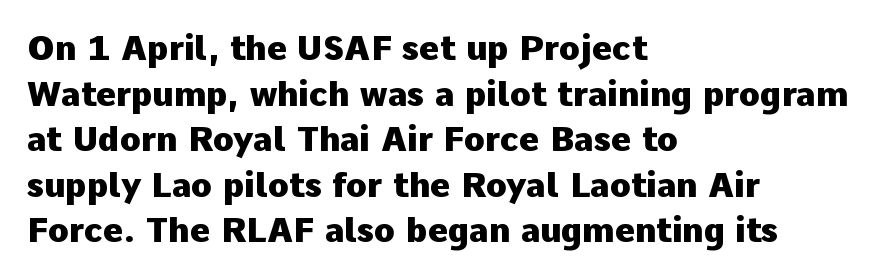
{"serif": "no", "italic": "no", "bold": "yes", "weight": "heavy", "width": "normal", "stroke_contrast": "low", "x_height": "medium", "monospaced": "no", "underline": "no", "align": "left", "line_spacing": "normal", "line_spacing_ratio": 1.34, "letter_spacing": "normal", "letter_spacing_em": 0.0, "glyph_px": 34}
